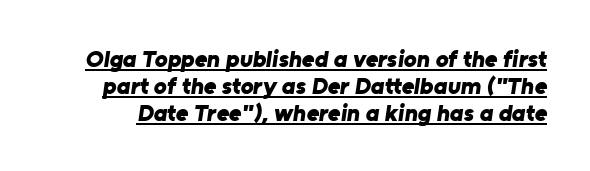
Q: Is the text bold? A: Yes.
Q: Is the text underlined? A: Yes.
Q: Is the spacing between letters normal or unusually wide? A: Normal.
Q: Is the spacing between lines tight, normal or loose? A: Tight.
